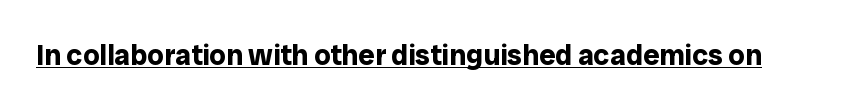
A roman cut, with each character standing at attention. Look at the tracking — it's just the regular setting, nothing added. Note the varied advance widths — an 'i' is clearly narrower than an 'm'. The characters look thick and weighty, a clear bold.
